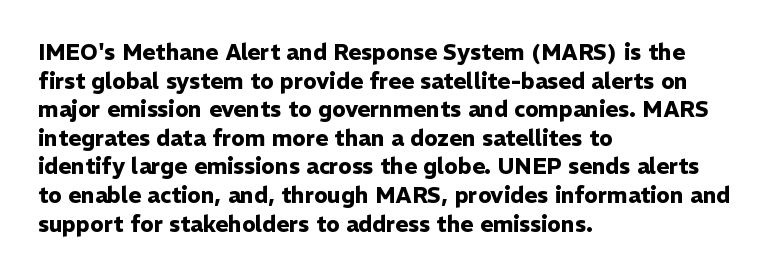
{"italic": "no", "bold": "yes", "underline": "no", "align": "left", "line_spacing": "normal", "line_spacing_ratio": 1.3, "letter_spacing": "normal", "letter_spacing_em": 0.0, "glyph_px": 22}
